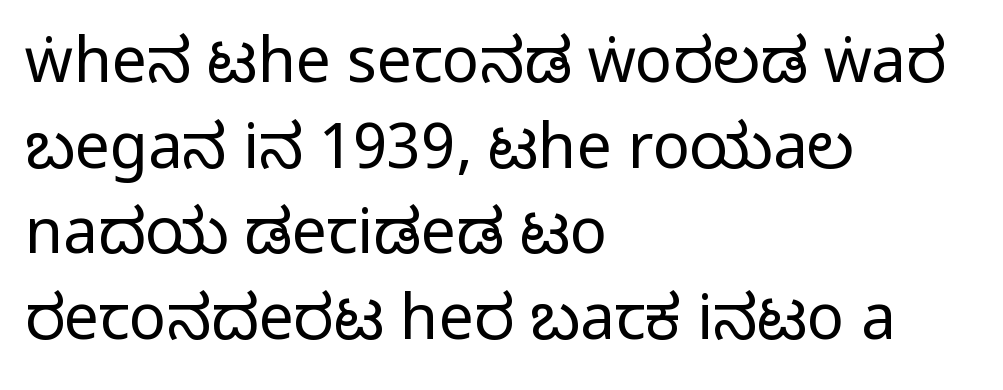
Is the letter spacing exaggerated? No — it looks like the ordinary default. Character widths vary here, with narrow letters taking less room than wide ones. The baseline area is clear. The block of text has a typical density, with ordinary space between rows.
